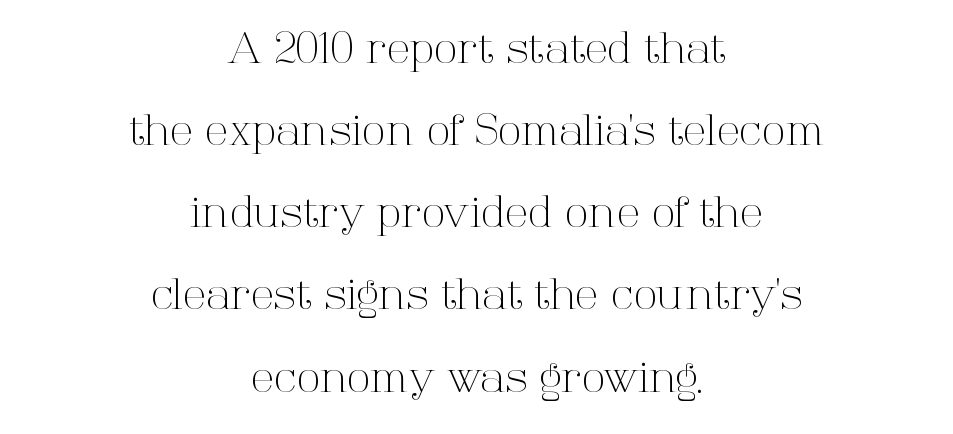
{"serif": "yes", "italic": "no", "bold": "no", "weight": "light", "width": "normal", "stroke_contrast": "high", "x_height": "medium", "monospaced": "no", "underline": "no", "align": "center", "line_spacing": "loose", "line_spacing_ratio": 1.91, "letter_spacing": "normal", "letter_spacing_em": 0.0, "glyph_px": 43}
